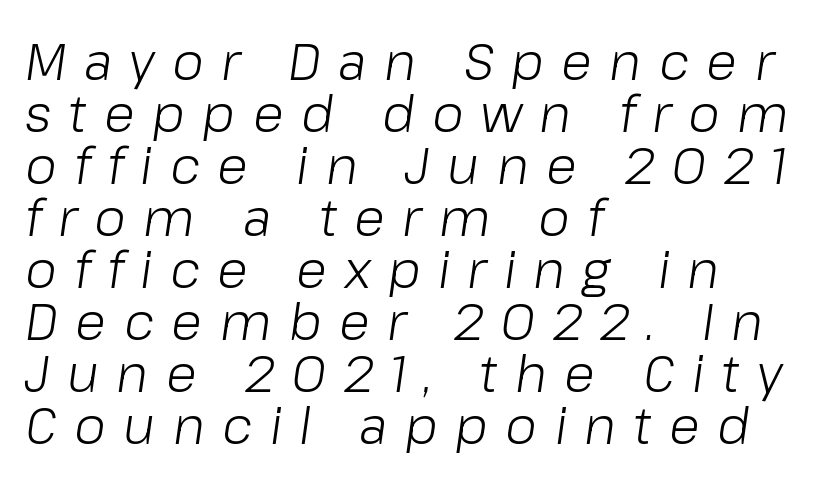
Notice how descenders almost collide with the ascenders below — that's tight leading. Clear beneath every line of the passage. Do the characters align in a grid? No, the font is proportional. A typesetter would call this heavily tracked-out type.
